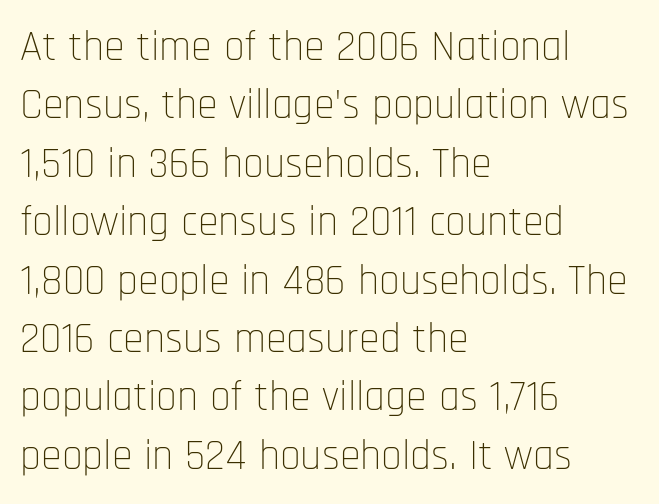
Caption: face not bold, strokes unweighted. Are there feet on the stems? There aren't — it's a sans. The passage is arranged the way most books set body copy — flush left. The letters sit at their default tracking, neither squeezed nor spread. The axis of the letterforms is exactly vertical. Evenly set lines give the paragraph a standard silhouette.
